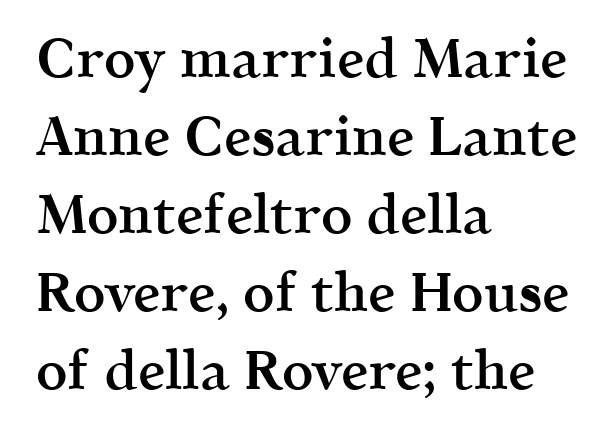
Q: Is the text bold? A: Semi-bold.
Q: Is the text italic (slanted)? A: No, it is upright.
Q: Is the typeface a serif or a sans-serif typeface? A: Serif.
Q: Is the text underlined? A: No.
Q: How is the paragraph aligned? A: Left-aligned.
Q: Is the spacing between letters normal or unusually wide? A: Normal.
Q: Is the spacing between lines tight, normal or loose? A: Normal.
Q: Width (condensed, normal, or wide)? A: Normal.
Q: x-height? A: Medium.
Q: Monospaced? A: No.
